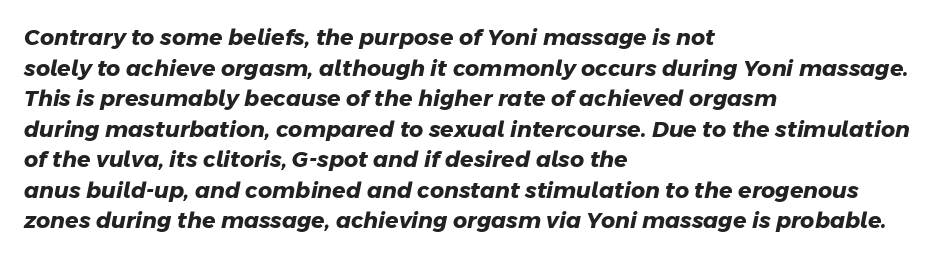
Which margin do the lines hug? The left one — the right edge is uneven. Default kerning and tracking; the words read as compact shapes. The foot of each line stays bare and open. Baseline-to-baseline distance is the conventional proportion of letter height.
